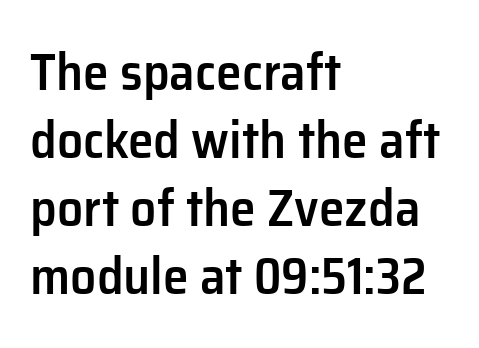
Spacing verdict: proportional, widths tailored to each character. Standard letterfit; no display-style spreading of the glyphs. Posture: vertical. Each letter's strokes conclude bluntly, with no projecting serifs.
